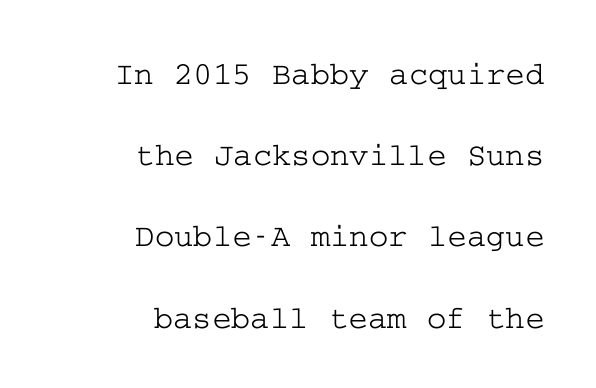
The image shows 33 px wide serif type, upright; set right-aligned, loose line spacing (2.46x), normal letter spacing, not underlined; low stroke contrast and a medium x-height.
